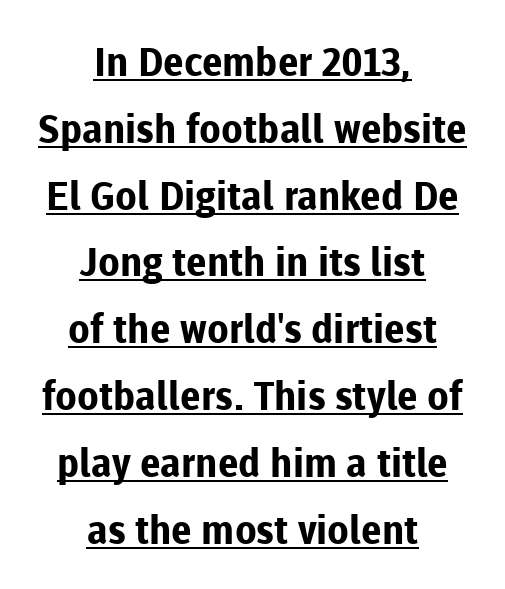
Q: Is the text bold? A: Yes.
Q: Is the text italic (slanted)? A: No, it is upright.
Q: Is the typeface a serif or a sans-serif typeface? A: Sans-serif.
Q: Is the text underlined? A: Yes.
Q: How is the paragraph aligned? A: Centered.
Q: Is the spacing between letters normal or unusually wide? A: Normal.
Q: Is the spacing between lines tight, normal or loose? A: Normal.
Q: Width (condensed, normal, or wide)? A: Normal.
Q: Stroke contrast? A: Low.
Q: x-height? A: Medium.
Q: Monospaced? A: No.
